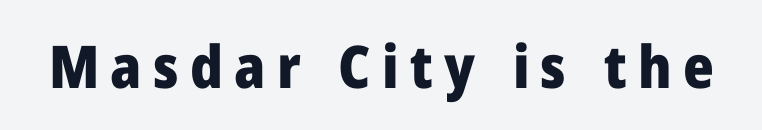
{"serif": "no", "italic": "no", "bold": "yes", "weight": "heavy", "width": "normal", "stroke_contrast": "low", "x_height": "medium", "monospaced": "no", "underline": "no", "glyph_px": 59}
